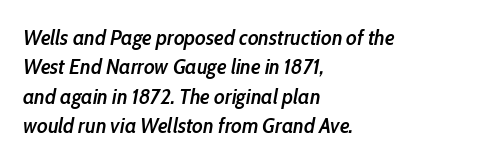
These lines are set flush left with a ragged right edge. Words float on clear page, feet unadorned. The letters sit at their default tracking, neither squeezed nor spread. Moderately thickened strokes mark this as semibold type.
